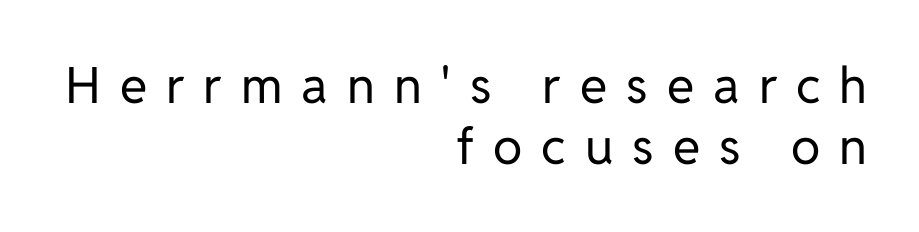
Q: Is the text bold? A: No.
Q: Is the text italic (slanted)? A: No, it is upright.
Q: Is the typeface a serif or a sans-serif typeface? A: Sans-serif.
Q: Is the text underlined? A: No.
Q: How is the paragraph aligned? A: Right-aligned.
Q: Is the spacing between letters normal or unusually wide? A: Unusually wide.
Q: Width (condensed, normal, or wide)? A: Normal.
Q: Stroke contrast? A: Low.
Q: x-height? A: Medium.
Q: Monospaced? A: No.
